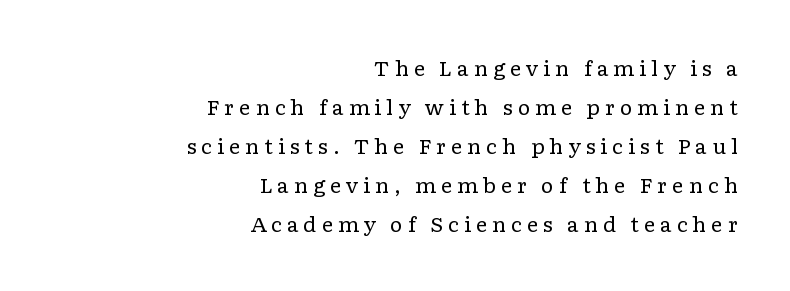
Q: Is the text bold? A: No.
Q: Is the text italic (slanted)? A: No, it is upright.
Q: Is the text underlined? A: No.
Q: How is the paragraph aligned? A: Right-aligned.
Q: Is the spacing between letters normal or unusually wide? A: Unusually wide.
Q: Is the spacing between lines tight, normal or loose? A: Loose.
